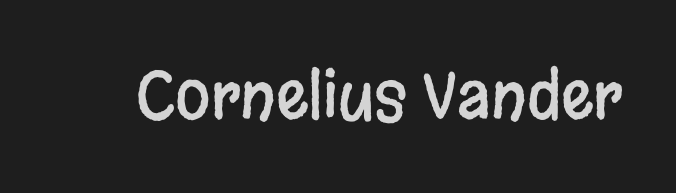
The image shows 64 px condensed sans-serif type, upright; set normal letter spacing, not underlined; low stroke contrast and a large x-height.
